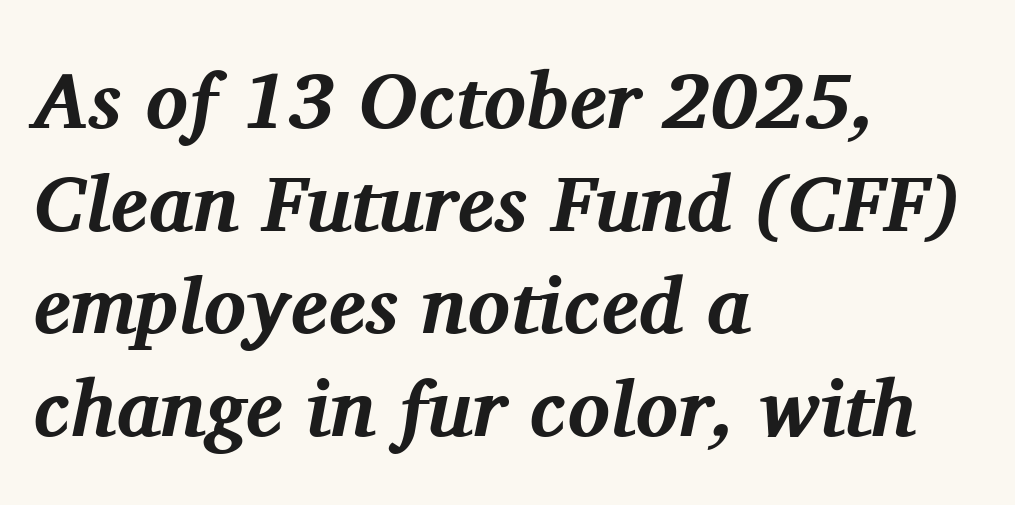
Q: Is the text bold? A: Yes.
Q: Is the text italic (slanted)? A: Yes, it leans right by about 11 degrees.
Q: Is the typeface a serif or a sans-serif typeface? A: Serif.
Q: Is the text underlined? A: No.
Q: How is the paragraph aligned? A: Left-aligned.
Q: Is the spacing between letters normal or unusually wide? A: Normal.
Q: Is the spacing between lines tight, normal or loose? A: Normal.
Q: Width (condensed, normal, or wide)? A: Normal.
Q: Stroke contrast? A: Medium.
Q: x-height? A: Medium.
Q: Monospaced? A: No.
